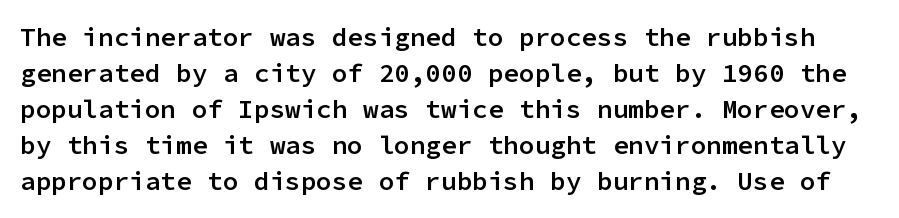
The rendering keeps characters at their native spacing. Ascenders rise straight up at ninety degrees. In terms of leading, this rendering sits right in the middle. Beneath every word, the page is bare. Bold? Not quite — semibold, heavier than regular but stopping short.
